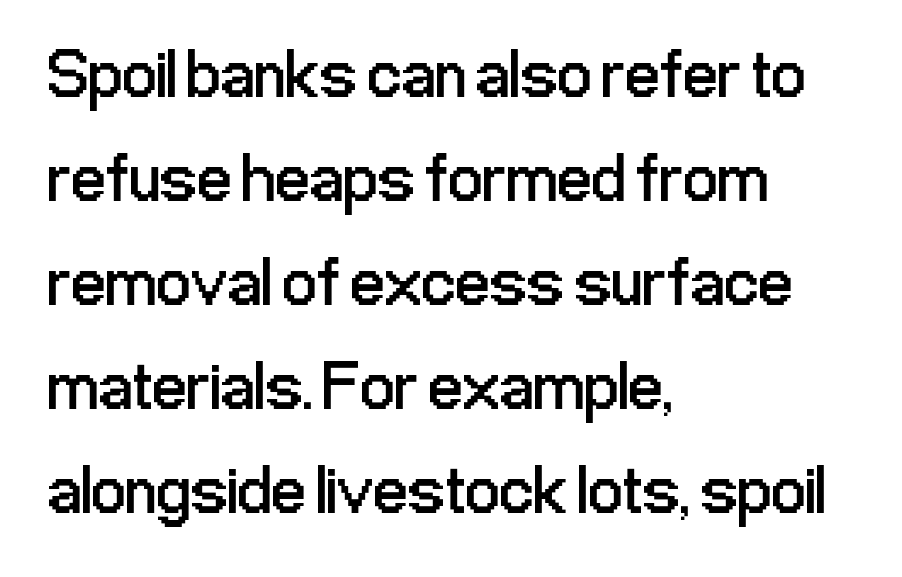
The image shows 68 px regular-weight, condensed sans-serif type, upright; set left-aligned, normal line spacing (1.53x), normal letter spacing, not underlined; low stroke contrast and a medium x-height.
